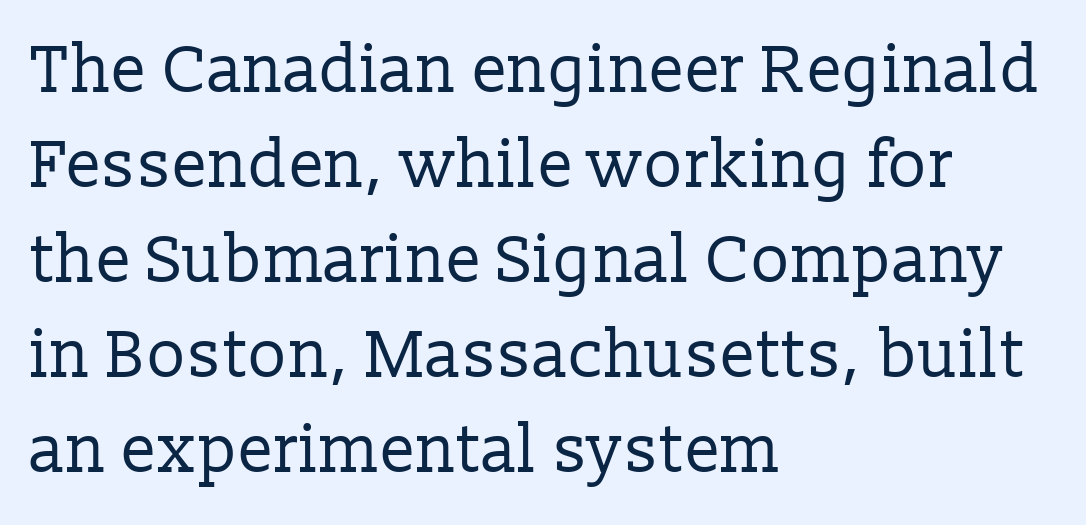
Q: Is the text bold? A: No.
Q: Is the text italic (slanted)? A: No, it is upright.
Q: Is the typeface a serif or a sans-serif typeface? A: Serif.
Q: Is the text underlined? A: No.
Q: How is the paragraph aligned? A: Left-aligned.
Q: Is the spacing between letters normal or unusually wide? A: Normal.
Q: Is the spacing between lines tight, normal or loose? A: Normal.
Q: Width (condensed, normal, or wide)? A: Normal.
Q: Stroke contrast? A: Low.
Q: x-height? A: Medium.
Q: Monospaced? A: No.
